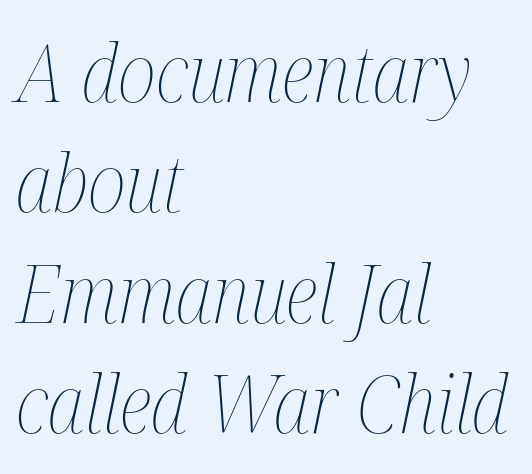
Tall strokes in this sample are angled rather than plumb. A classic flush-left, rag-right setting is used for this passage. Vertically, the passage feels balanced, rows spaced as you'd expect. The passage shown has conventional tracking throughout. Heaviness? Minimal to ordinary, like unemphasized prose. Character widths vary here, with narrow letters taking less room than wide ones.
